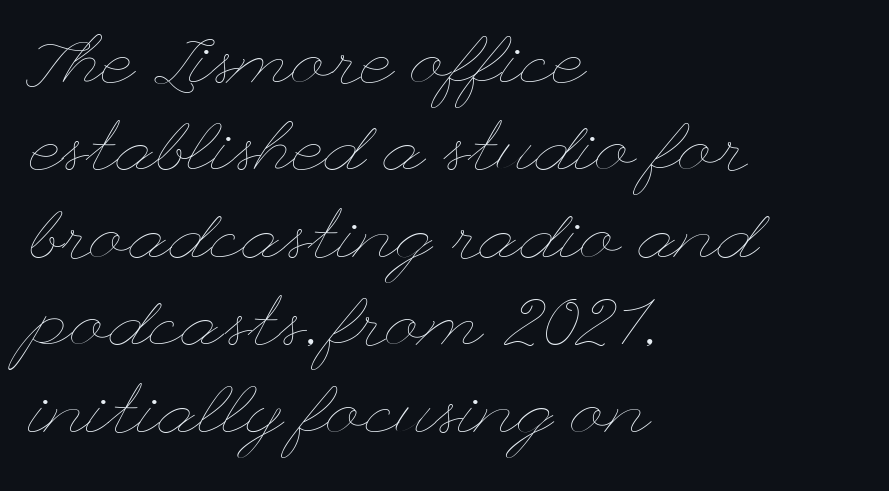
Rows of type keep a routine distance in the vertical direction. Descenders hang freely into open space. Compared with typical body copy, the letter spacing here is the same. Caption: face not bold, strokes unweighted. The typesetter chose a ragged-right arrangement here.
